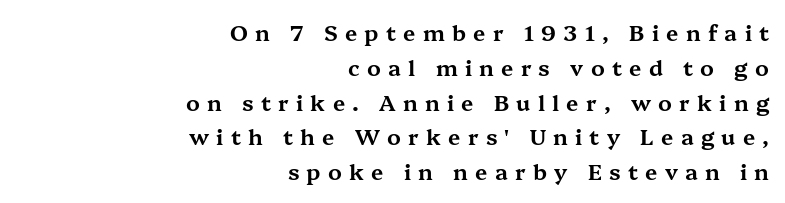
{"italic": "no", "underline": "no", "align": "right", "line_spacing": "normal", "line_spacing_ratio": 1.58, "letter_spacing": "wide", "letter_spacing_em": 0.33, "glyph_px": 22}
